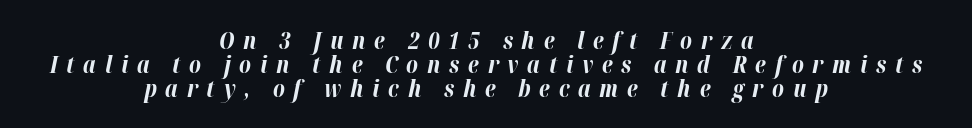
Teacher's note: observe the equal gaps on both sides — that is centered alignment. Tightly led — the rows are bunched. Each row of text sits above clean, open space. An italicized treatment has been applied to the whole sample.
